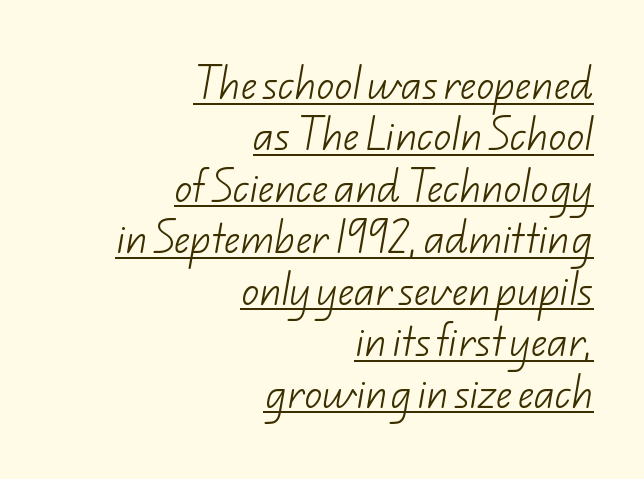
The image shows 35 px light sans-serif type; set right-aligned, normal line spacing (1.47x), normal letter spacing, underlined; low stroke contrast and a small x-height.
